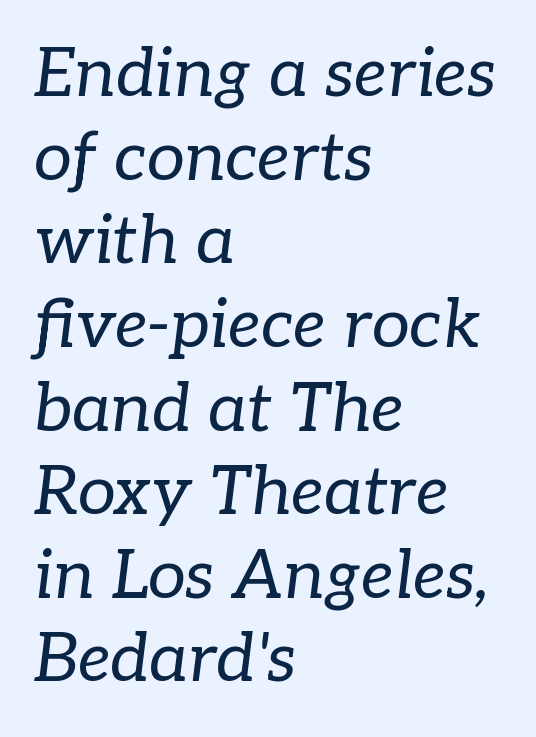
Q: Is the text bold? A: No.
Q: Is the text italic (slanted)? A: Yes, it leans right by about 7 degrees.
Q: Is the typeface a serif or a sans-serif typeface? A: Serif.
Q: Is the text underlined? A: No.
Q: How is the paragraph aligned? A: Left-aligned.
Q: Is the spacing between letters normal or unusually wide? A: Normal.
Q: Width (condensed, normal, or wide)? A: Normal.
Q: Stroke contrast? A: Low.
Q: x-height? A: Medium.
Q: Monospaced? A: No.
